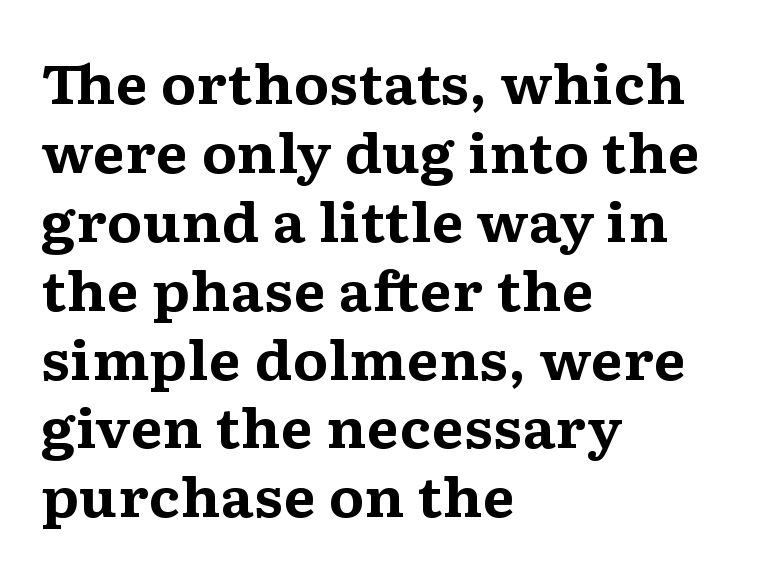
Regarding leading, the lines here are spaced in the standard way. What weight is shown? A full bold with thick strokes. The passage shown has conventional tracking throughout. Old-style or modern, the face here clearly has serifs.
